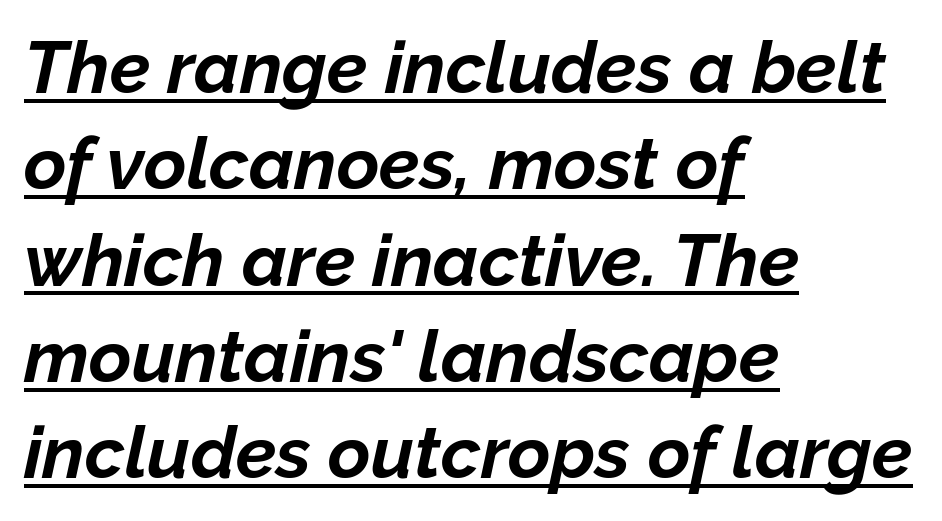
{"italic": "yes", "lean": "right", "slant_degrees": 12, "bold": "yes", "weight": "bold", "width": "normal", "stroke_contrast": "low", "x_height": "medium", "monospaced": "no", "underline": "yes", "align": "left", "line_spacing": "normal", "line_spacing_ratio": 1.32, "letter_spacing": "normal", "letter_spacing_em": 0.0, "glyph_px": 73}
